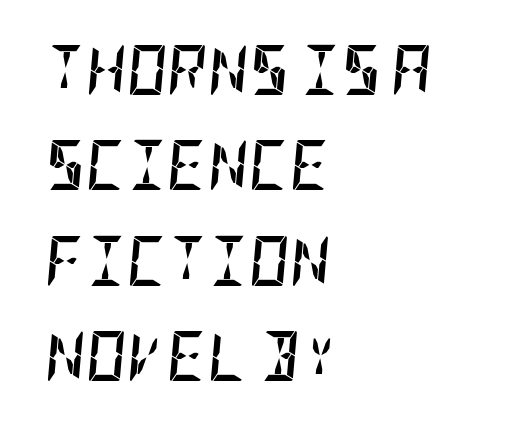
These words are printed bold, with thick strokes throughout. The line-height multiplier appears high, well above default. No word sits above an underline. The compositor pushed each line to the left boundary. Caption: standard tracking, unaltered.
